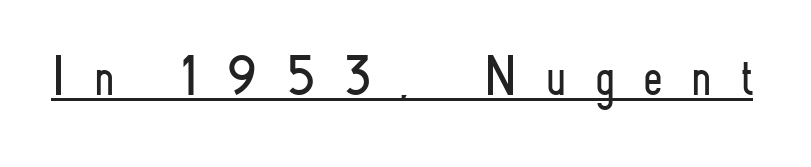
The image shows 57 px light, condensed sans-serif type, upright; set unusually wide letter spacing (+0.49 em), underlined; low stroke contrast and a small x-height.
